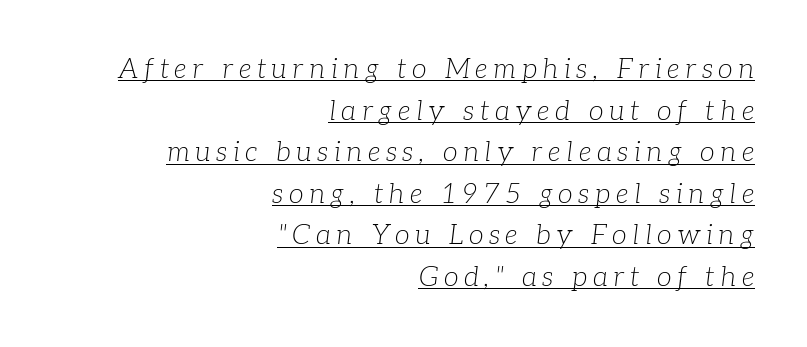
The image shows 27 px text type, italic (leaning right); set right-aligned, normal line spacing (1.54x), unusually wide letter spacing (+0.21 em), underlined.
